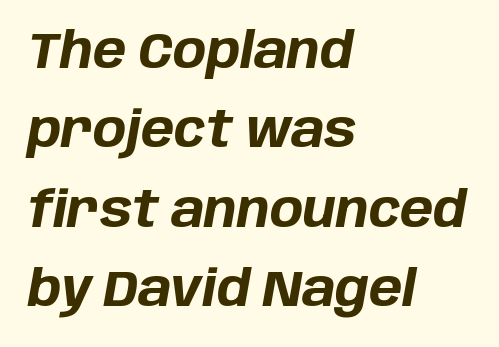
These lines are set flush left with a ragged right edge. Spacing between characters is what you'd get straight out of the box. The font is running at its bold setting. The block of text has a typical density, with ordinary space between rows. Posture: slanted. Words float on clear page, feet unadorned.
